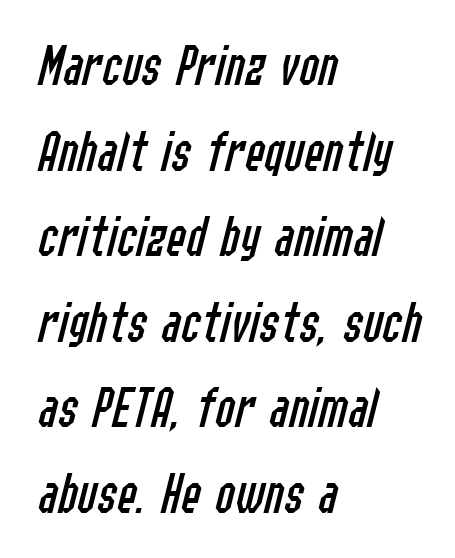
Q: Is the text bold? A: No.
Q: Is the text italic (slanted)? A: Yes, it leans right by about 14 degrees.
Q: Is the text underlined? A: No.
Q: How is the paragraph aligned? A: Left-aligned.
Q: Is the spacing between letters normal or unusually wide? A: Normal.
Q: Is the spacing between lines tight, normal or loose? A: Normal.
Q: Width (condensed, normal, or wide)? A: Condensed.
Q: Stroke contrast? A: Low.
Q: x-height? A: Medium.
Q: Monospaced? A: No.
